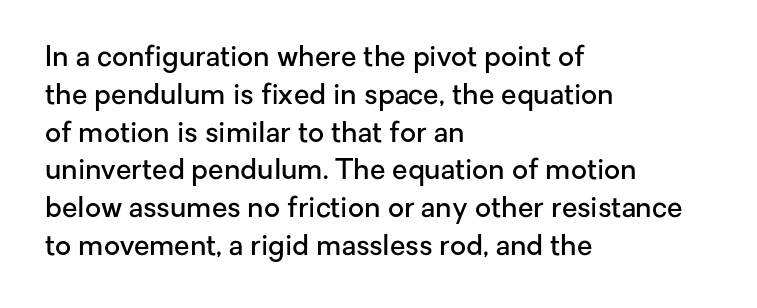
Rows of type keep a routine distance in the vertical direction. You could call the tracking neutral — neither tight nor loose. Leftover space on each line is placed entirely after the last word. Letterform terminals end flat and unadorned throughout the passage.
